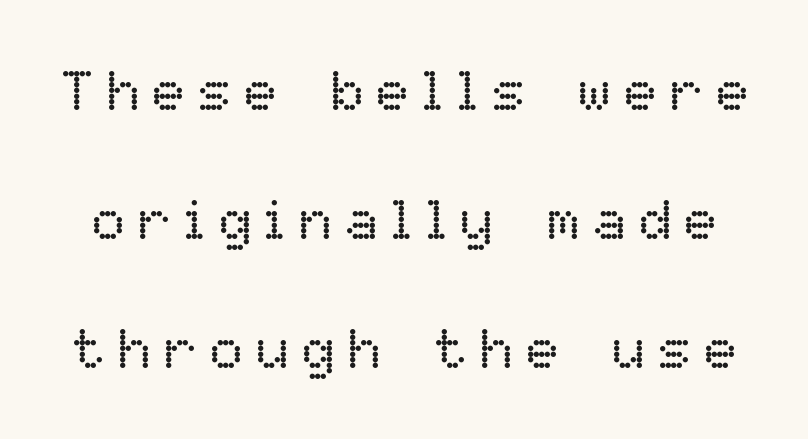
The image shows 56 px regular-weight type, upright; set loose line spacing (2.3x), unusually wide letter spacing (+0.22 em), not underlined; low stroke contrast and a medium x-height.
